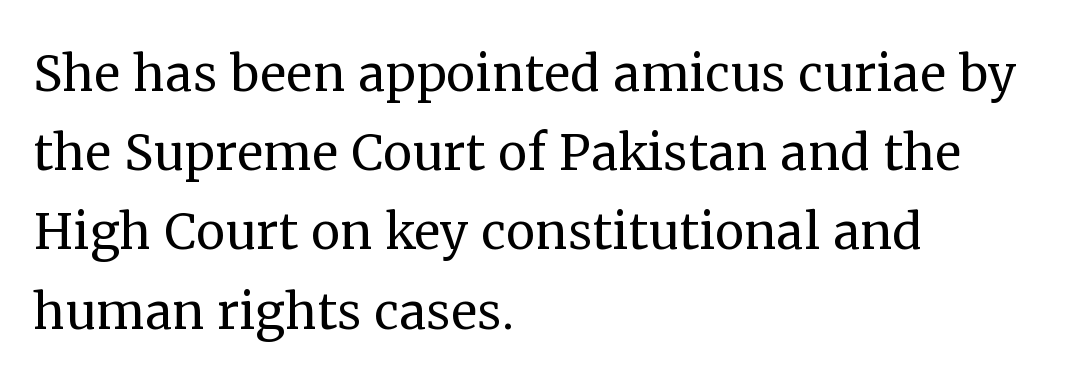
Ordinary non-slanted type is in use. The rendering anchors every line to the left-hand side. Plain, unruled lines of type. Spacing verdict: proportional, widths tailored to each character. The font is comparable to plain body text, perhaps lighter. Nothing unusual about the tracking: characters are spaced as the font intends.
